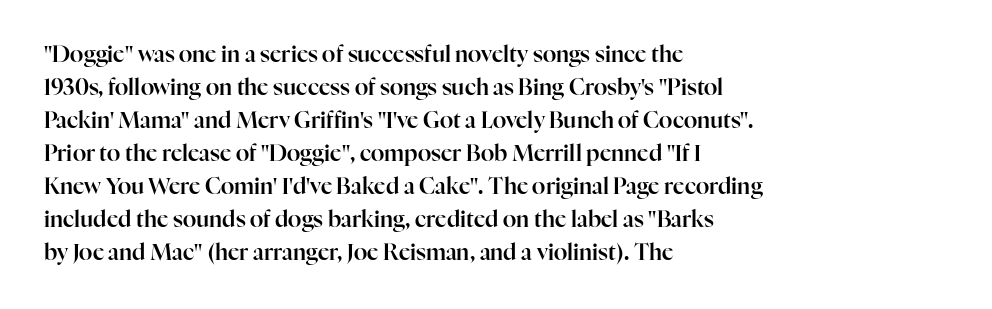
{"italic": "no", "underline": "no", "align": "left", "line_spacing": "normal", "line_spacing_ratio": 1.5, "letter_spacing": "normal", "letter_spacing_em": 0.0, "glyph_px": 22}
